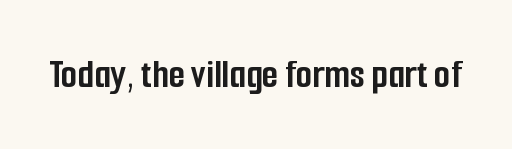
Honestly, the letter spacing is just normal — you wouldn't notice it. Nope, no serifs anywhere on these letters. Lines of text with bare space underneath. The lettering stays uniformly vertical, giving the passage a roman look. Does the weight exceed regular? Yes, all the way to bold.
